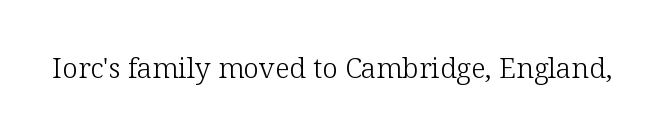
The image shows 28 px light serif type, upright; set normal letter spacing, not underlined; low stroke contrast and a medium x-height.
